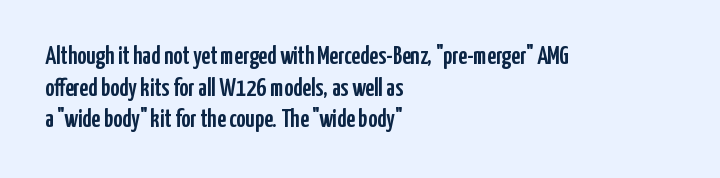
Q: Is the text italic (slanted)? A: No, it is upright.
Q: Is the text underlined? A: No.
Q: How is the paragraph aligned? A: Left-aligned.
Q: Is the spacing between letters normal or unusually wide? A: Normal.
Q: Is the spacing between lines tight, normal or loose? A: Normal.
